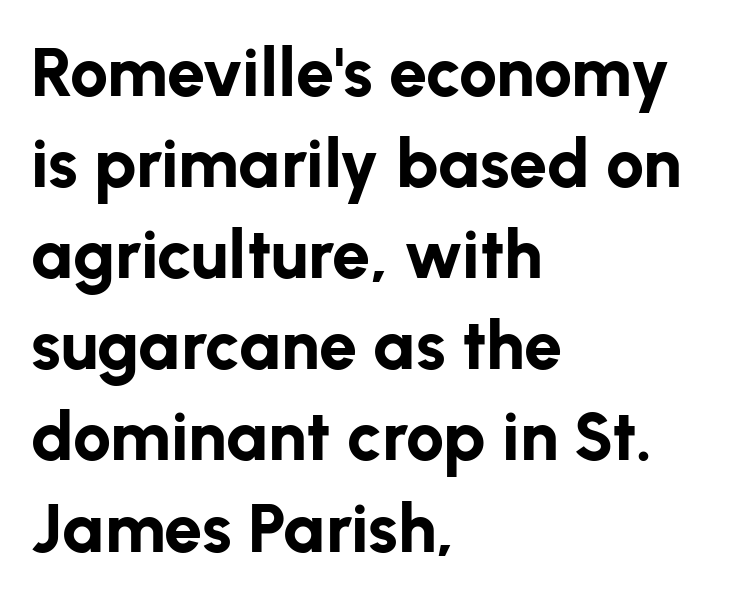
{"serif": "no", "italic": "no", "bold": "yes", "weight": "bold", "width": "normal", "stroke_contrast": "low", "x_height": "medium", "monospaced": "no", "underline": "no", "align": "left", "line_spacing": "normal", "line_spacing_ratio": 1.34, "letter_spacing": "normal", "letter_spacing_em": 0.0, "glyph_px": 68}
